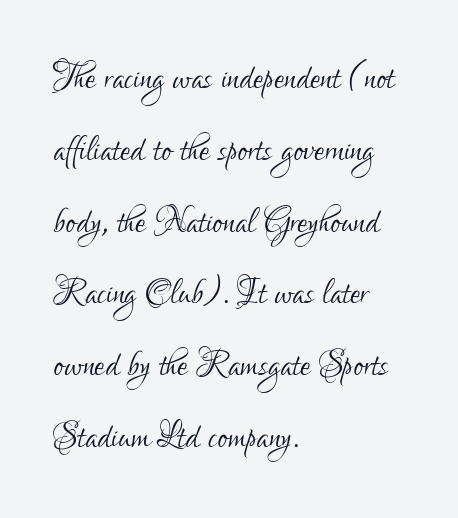
Nothing sits at the stroke ends, so this counts as sans-serif. These lines stack with their left ends in a neat column. Anything drawn beneath the words? Only blank space. Successive baselines arrive at the customary interval. Each letter keeps its own natural width here, so spacing adapts to shape.
